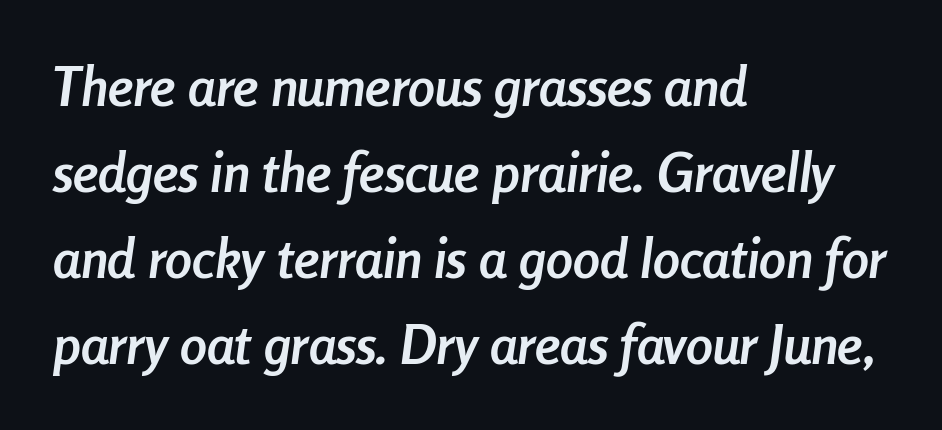
{"italic": "yes", "lean": "right", "slant_degrees": 8, "bold": "yes", "weight": "semibold", "width": "condensed", "stroke_contrast": "low", "x_height": "medium", "monospaced": "no", "underline": "no", "align": "left", "line_spacing": "normal", "line_spacing_ratio": 1.59, "letter_spacing": "normal", "letter_spacing_em": 0.0, "glyph_px": 54}
